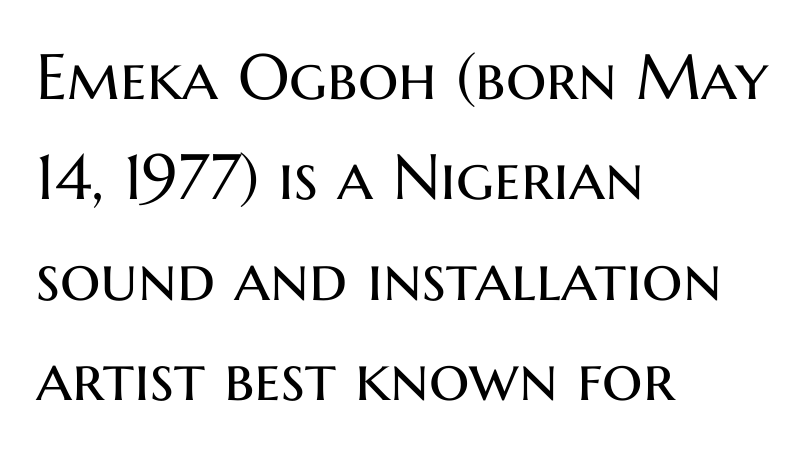
Q: Is the text bold? A: No.
Q: Is the text italic (slanted)? A: No, it is upright.
Q: Is the typeface a serif or a sans-serif typeface? A: Sans-serif.
Q: Is the text underlined? A: No.
Q: How is the paragraph aligned? A: Left-aligned.
Q: Is the spacing between letters normal or unusually wide? A: Normal.
Q: Is the spacing between lines tight, normal or loose? A: Normal.
Q: Width (condensed, normal, or wide)? A: Normal.
Q: Stroke contrast? A: Medium.
Q: x-height? A: Medium.
Q: Monospaced? A: No.
